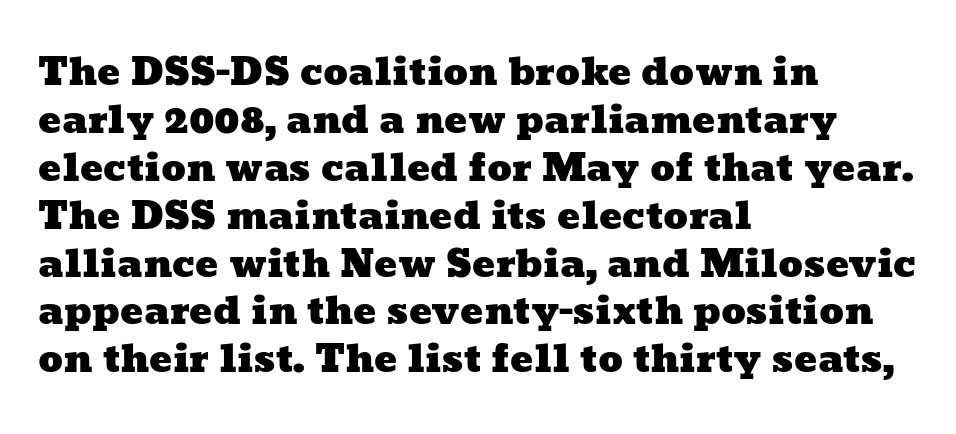
Q: Is the text underlined? A: No.
Q: How is the paragraph aligned? A: Left-aligned.
Q: Is the spacing between letters normal or unusually wide? A: Normal.
Q: Is the spacing between lines tight, normal or loose? A: Normal.
Q: Width (condensed, normal, or wide)? A: Wide.
Q: Stroke contrast? A: Low.
Q: x-height? A: Medium.
Q: Monospaced? A: No.
